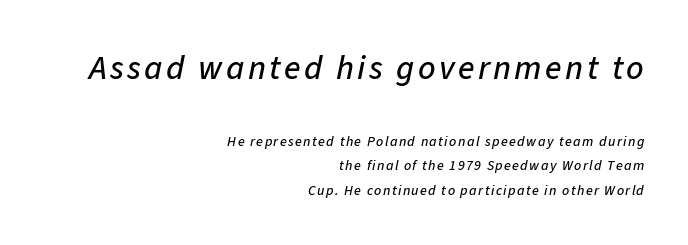
The image shows 34 px text type, italic (leaning right); set right-aligned, line spacing 1.75x, not underlined; the first (top) block is 2.43x larger; low stroke contrast and a medium x-height.
